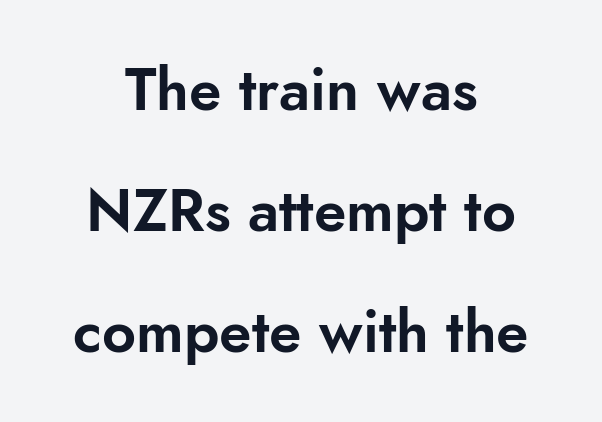
{"serif": "no", "italic": "no", "width": "normal", "stroke_contrast": "low", "x_height": "small", "monospaced": "no", "underline": "no", "align": "center", "line_spacing": "loose", "line_spacing_ratio": 2.05, "letter_spacing": "normal", "letter_spacing_em": 0.0, "glyph_px": 59}
